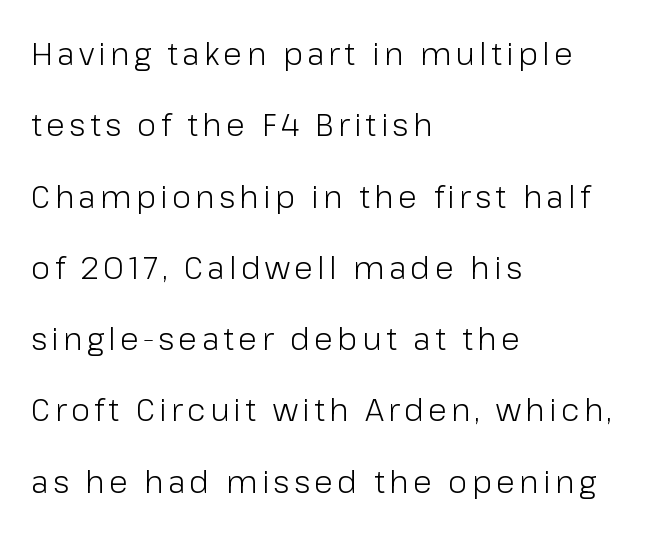
Q: Is the text bold? A: No.
Q: Is the text italic (slanted)? A: No, it is upright.
Q: Is the typeface a serif or a sans-serif typeface? A: Sans-serif.
Q: Is the text underlined? A: No.
Q: How is the paragraph aligned? A: Left-aligned.
Q: Is the spacing between lines tight, normal or loose? A: Loose.
Q: Width (condensed, normal, or wide)? A: Normal.
Q: Stroke contrast? A: Low.
Q: x-height? A: Medium.
Q: Monospaced? A: No.
